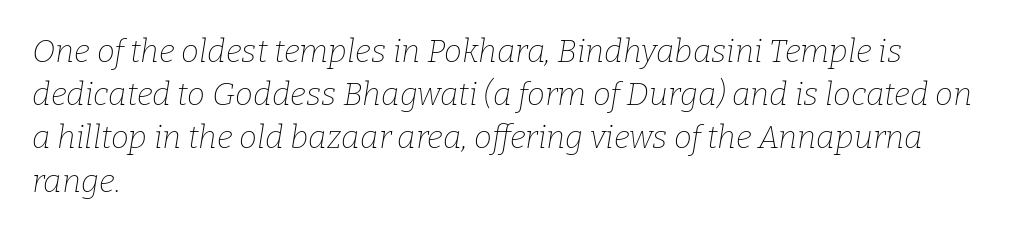
{"serif": "yes", "italic": "yes", "lean": "right", "slant_degrees": 9, "bold": "no", "weight": "thin", "width": "normal", "stroke_contrast": "low", "x_height": "medium", "monospaced": "no", "underline": "no", "align": "left", "line_spacing": "normal", "line_spacing_ratio": 1.35, "letter_spacing": "normal", "letter_spacing_em": 0.0, "glyph_px": 32}
